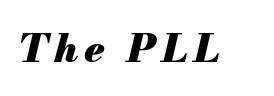
The image shows 39 px heavy type, italic (leaning right); set not underlined; medium stroke contrast and a small x-height.
